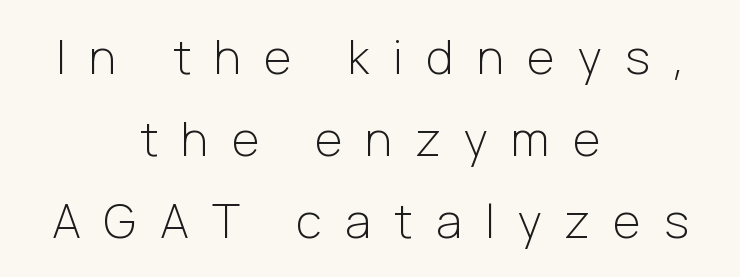
The image shows 47 px light sans-serif type, upright; set centered, line spacing 1.75x, unusually wide letter spacing (+0.5 em), not underlined; low stroke contrast and a medium x-height.
